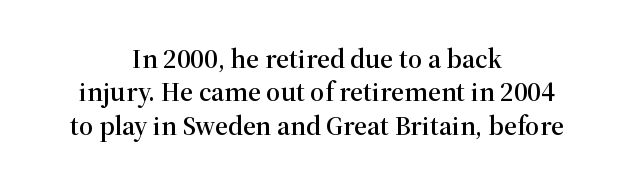
The image shows 28 px serif type, upright; set centered, line spacing 1.19x, normal letter spacing, not underlined; high stroke contrast and a medium x-height.
